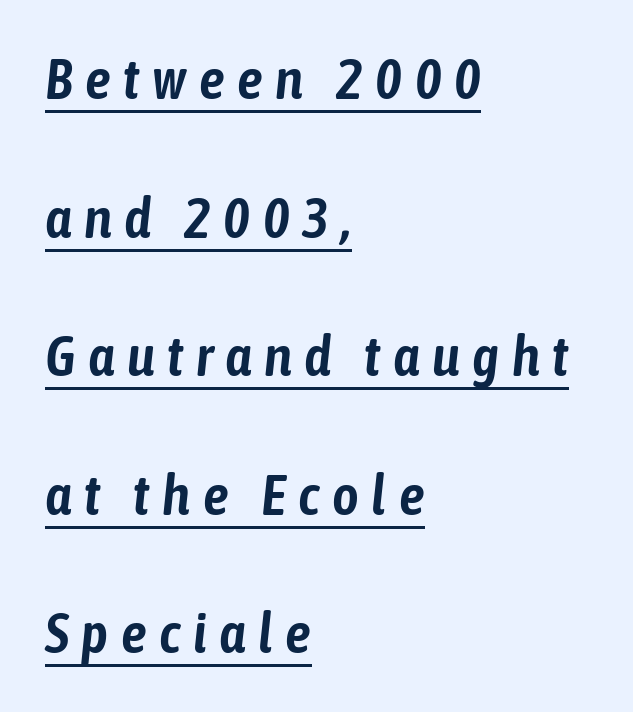
Q: Is the text italic (slanted)? A: Yes, it leans right by about 6 degrees.
Q: Is the text underlined? A: Yes.
Q: How is the paragraph aligned? A: Left-aligned.
Q: Is the spacing between letters normal or unusually wide? A: Unusually wide.
Q: Is the spacing between lines tight, normal or loose? A: Loose.
Q: Width (condensed, normal, or wide)? A: Condensed.
Q: Stroke contrast? A: Low.
Q: x-height? A: Medium.
Q: Monospaced? A: No.
